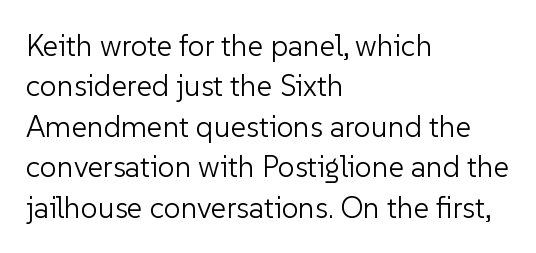
{"serif": "no", "italic": "no", "bold": "no", "weight": "light", "width": "normal", "stroke_contrast": "low", "x_height": "medium", "monospaced": "no", "underline": "no", "align": "left", "line_spacing": "normal", "line_spacing_ratio": 1.35, "letter_spacing": "normal", "letter_spacing_em": 0.0, "glyph_px": 30}
